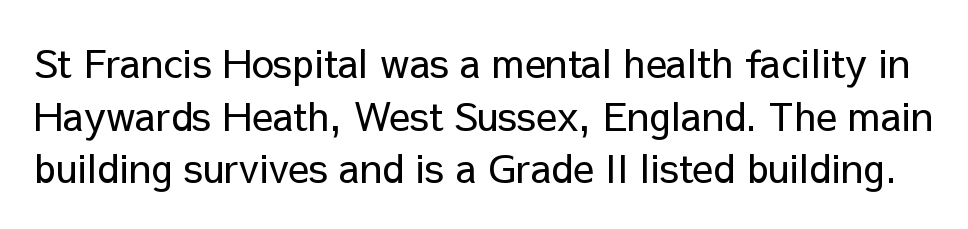
{"serif": "no", "italic": "no", "bold": "no", "weight": "regular", "width": "normal", "stroke_contrast": "low", "x_height": "medium", "monospaced": "no", "underline": "no", "line_spacing": "normal", "line_spacing_ratio": 1.35, "letter_spacing": "normal", "letter_spacing_em": 0.0, "glyph_px": 39}
